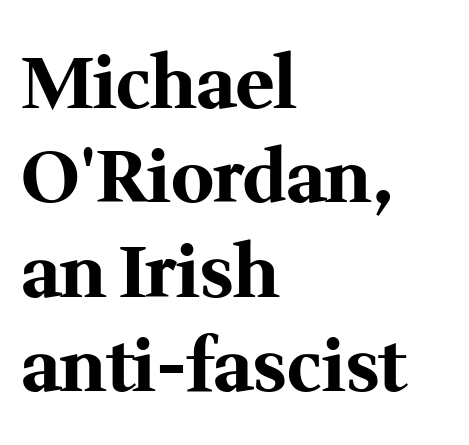
Here the designer chose a conventional face with non-uniform glyph widths. Check the space under the baseline: it is left empty. This is the regular roman posture of the typeface. A dark, heavy texture on the line: the type is bold. The font family rendered here belongs to the serif group.
